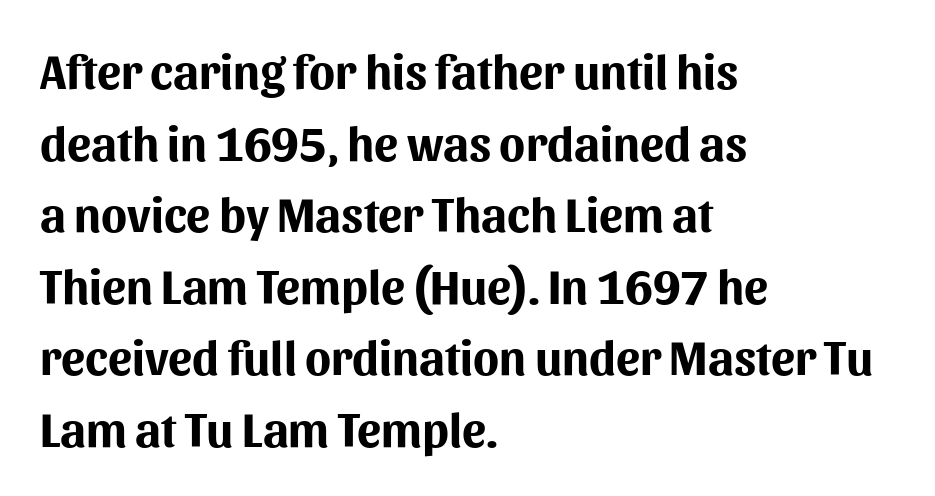
Q: Is the text bold? A: Yes.
Q: Is the text italic (slanted)? A: No, it is upright.
Q: Is the typeface a serif or a sans-serif typeface? A: Sans-serif.
Q: Is the text underlined? A: No.
Q: How is the paragraph aligned? A: Left-aligned.
Q: Is the spacing between letters normal or unusually wide? A: Normal.
Q: Is the spacing between lines tight, normal or loose? A: Normal.
Q: Width (condensed, normal, or wide)? A: Normal.
Q: Stroke contrast? A: Medium.
Q: x-height? A: Medium.
Q: Monospaced? A: No.
